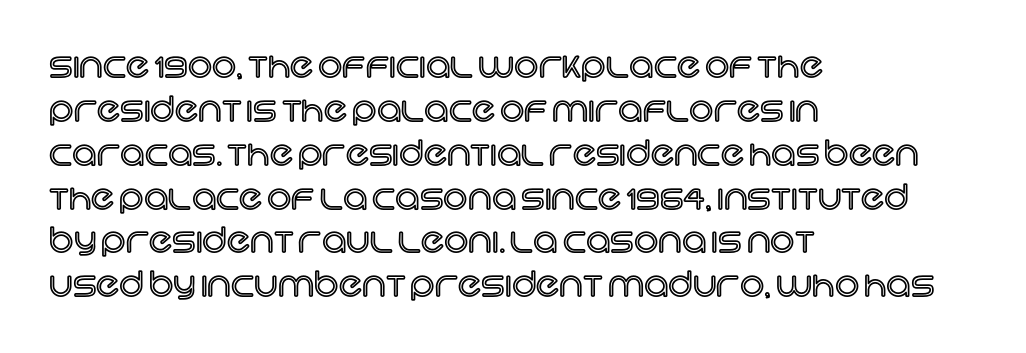
The image shows 34 px text type, upright; set left-aligned, normal line spacing (1.29x), normal letter spacing, not underlined; a large x-height.
